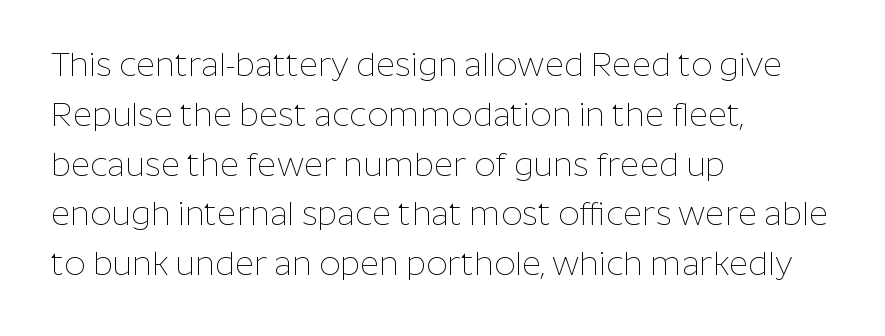
{"serif": "no", "italic": "no", "bold": "no", "weight": "thin", "width": "normal", "stroke_contrast": "low", "x_height": "medium", "monospaced": "no", "underline": "no", "align": "left", "line_spacing": "normal", "line_spacing_ratio": 1.51, "letter_spacing": "normal", "letter_spacing_em": 0.0, "glyph_px": 33}
